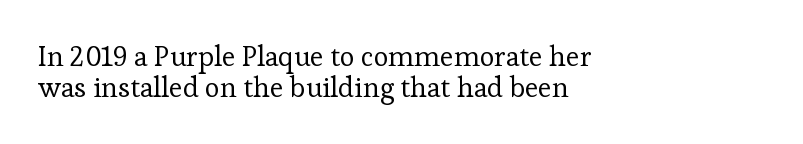
The strokes carry an ordinary text weight at most. A typesetter would mark this as roman, not italic. Do the characters align in a grid? No, the font is proportional. Is this a sans? No — the strokes have serifs. Honestly, the rows look squashed on top of each other.
